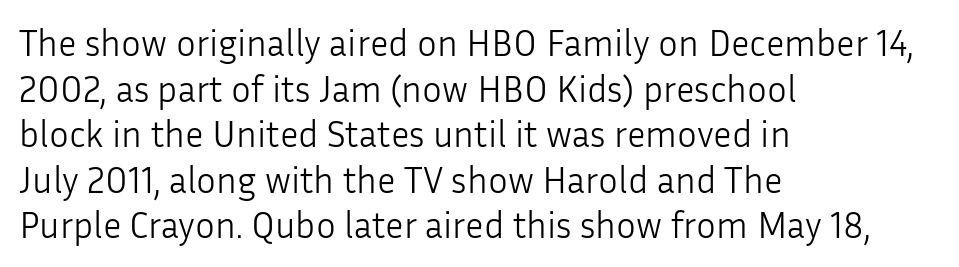
{"serif": "no", "italic": "no", "bold": "no", "weight": "light", "width": "normal", "stroke_contrast": "low", "x_height": "medium", "monospaced": "no", "underline": "no", "align": "left", "line_spacing_ratio": 1.23, "letter_spacing": "normal", "letter_spacing_em": 0.0, "glyph_px": 37}
